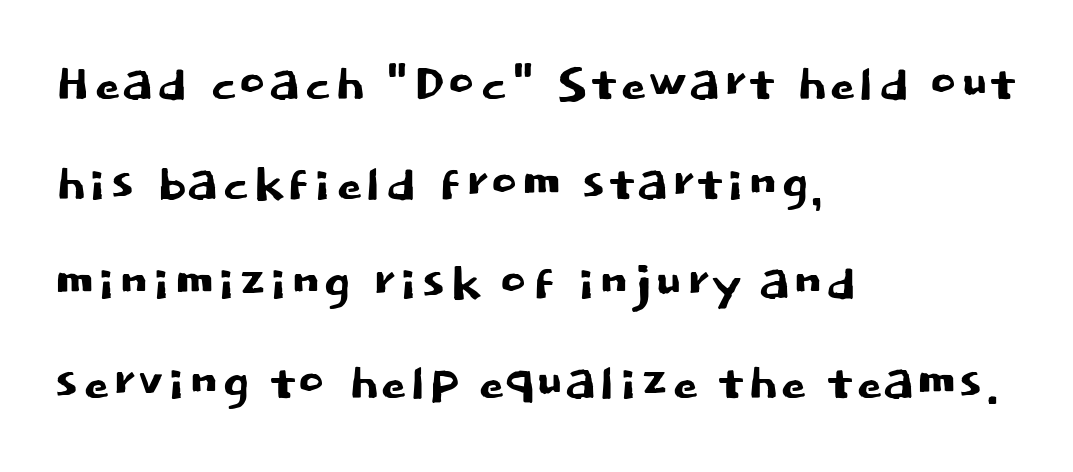
The image shows 66 px sans-serif type, upright; set left-aligned, normal line spacing (1.51x), normal letter spacing, not underlined; low stroke contrast and a large x-height.
